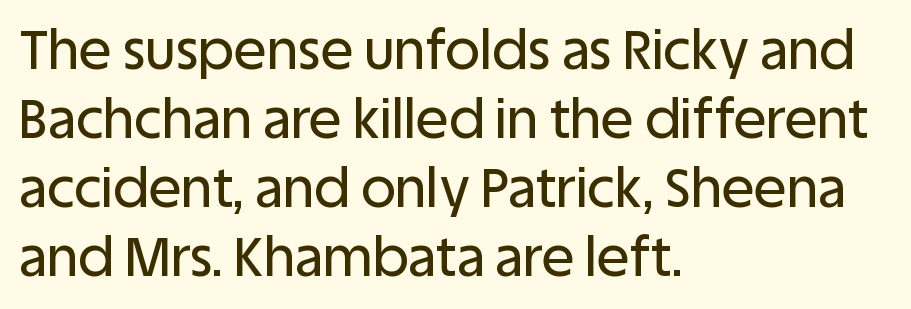
Varying glyph widths throughout — classic text-font behaviour. If you measured baseline to baseline, you'd find a middling distance. Nobody drew a line under any word here. Letterform terminals end flat and unadorned throughout the passage.
